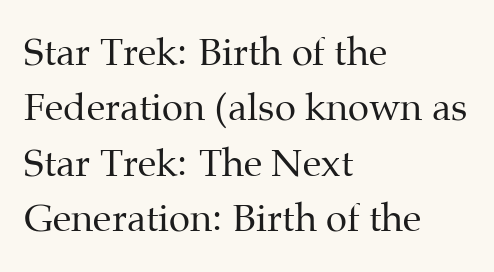
{"serif": "yes", "italic": "no", "bold": "no", "weight": "regular", "width": "normal", "stroke_contrast": "medium", "x_height": "medium", "monospaced": "no", "underline": "no", "align": "left", "line_spacing": "normal", "line_spacing_ratio": 1.46, "letter_spacing": "normal", "letter_spacing_em": 0.0, "glyph_px": 38}
